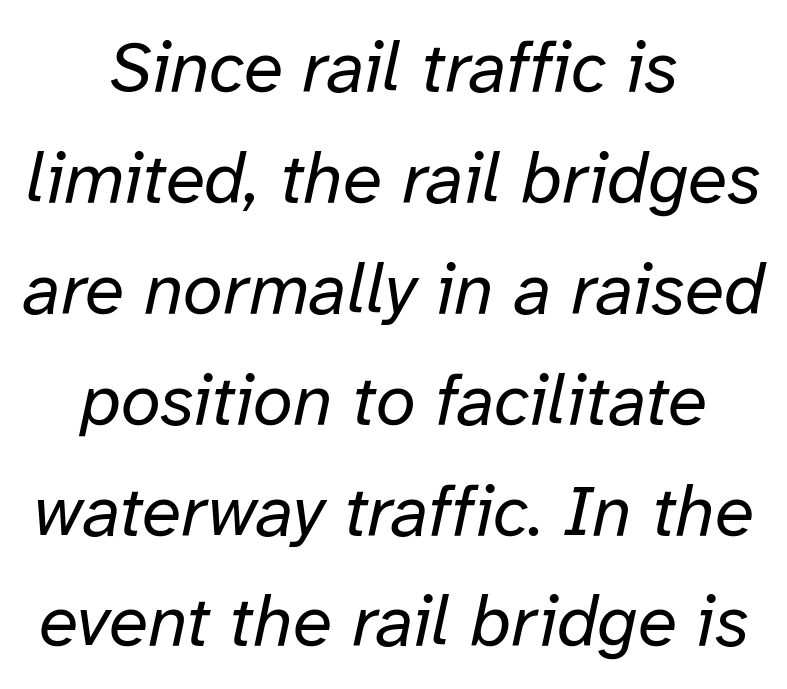
Q: Is the text bold? A: No.
Q: Is the text italic (slanted)? A: Yes, it leans right by about 12 degrees.
Q: Is the text underlined? A: No.
Q: How is the paragraph aligned? A: Centered.
Q: Is the spacing between letters normal or unusually wide? A: Normal.
Q: Is the spacing between lines tight, normal or loose? A: Normal.
Q: Width (condensed, normal, or wide)? A: Normal.
Q: Stroke contrast? A: Low.
Q: x-height? A: Medium.
Q: Monospaced? A: No.
